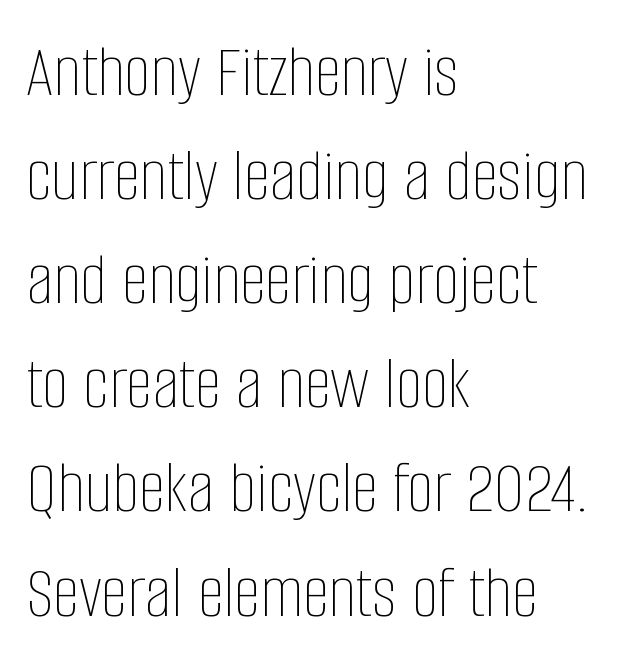
Q: Is the text bold? A: No.
Q: Is the text italic (slanted)? A: No, it is upright.
Q: Is the text underlined? A: No.
Q: How is the paragraph aligned? A: Left-aligned.
Q: Is the spacing between letters normal or unusually wide? A: Normal.
Q: Is the spacing between lines tight, normal or loose? A: Normal.
Q: Width (condensed, normal, or wide)? A: Condensed.
Q: Stroke contrast? A: Low.
Q: x-height? A: Large.
Q: Monospaced? A: No.
